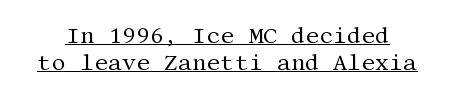
Q: Is the text bold? A: No.
Q: Is the text italic (slanted)? A: No, it is upright.
Q: Is the text underlined? A: Yes.
Q: Is the spacing between letters normal or unusually wide? A: Normal.
